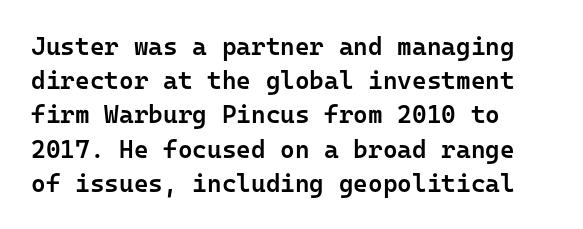
Is there much room between lines? A standard amount, neither cramped nor airy. Characters remain perfectly vertical along every line. There is no visible air inserted between adjacent glyphs. Anything drawn beneath the words? Only blank space. Students, this is semibold: more ink than regular, less than bold.
